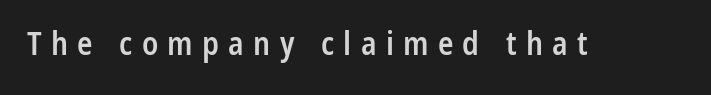
The image shows 32 px semibold, condensed sans-serif type, upright; set unusually wide letter spacing (+0.29 em), not underlined; low stroke contrast and a medium x-height.
